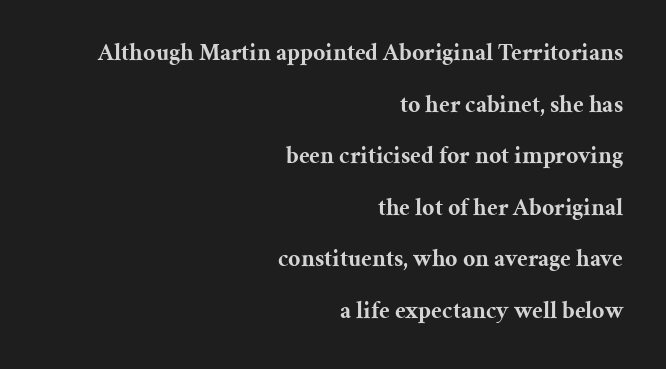
The passage shown is emphatically bold. The compositor pushed each line to the right boundary. In terms of letterspacing, this is plain default setting. Descender tails drop into unmarked territory. In terms of leading, this rendering errs on the spacious side.
